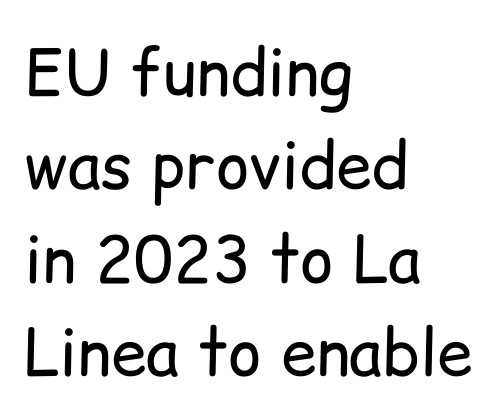
The image shows 64 px regular-weight sans-serif type, upright; set left-aligned, normal line spacing (1.46x), normal letter spacing, not underlined; low stroke contrast and a medium x-height.
